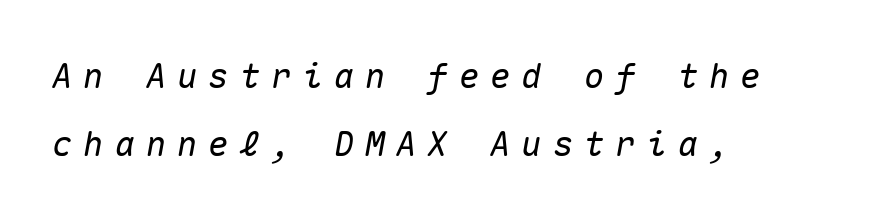
The image shows 34 px text type, italic (leaning right), monospaced; set left-aligned, loose line spacing (1.99x), unusually wide letter spacing (+0.32 em), not underlined; medium stroke contrast and a medium x-height.
